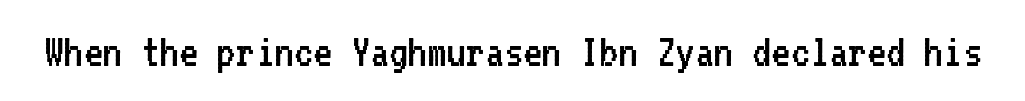
Stems here are at most as thick as an everyday book face. The passage shown is typed in a monospace face where columns stay perfectly aligned. I'd call this a sans setting — the letters go barefoot. Posture: vertical. Characters follow at the spacing the type designer built in.
